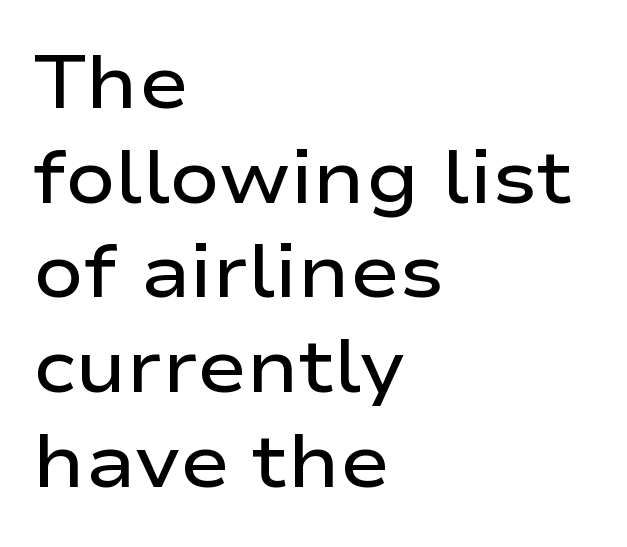
The lines sit at an ordinary, default distance from one another. The font family rendered here belongs to the sans-serif group. This is roman type, the default non-slanted kind. Rule under the text: the space is simply empty. Spacing verdict: proportional, widths tailored to each character.
